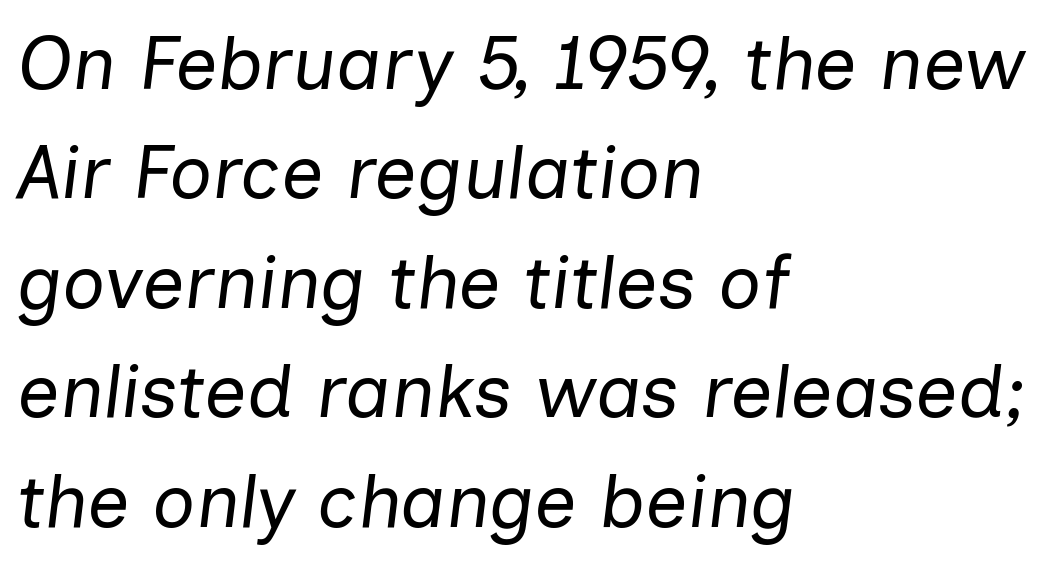
Q: Is the text bold? A: No.
Q: Is the text italic (slanted)? A: Yes, it leans right by about 7 degrees.
Q: Is the text underlined? A: No.
Q: How is the paragraph aligned? A: Left-aligned.
Q: Is the spacing between letters normal or unusually wide? A: Normal.
Q: Is the spacing between lines tight, normal or loose? A: Normal.
Q: Width (condensed, normal, or wide)? A: Normal.
Q: Stroke contrast? A: Low.
Q: x-height? A: Medium.
Q: Monospaced? A: No.
